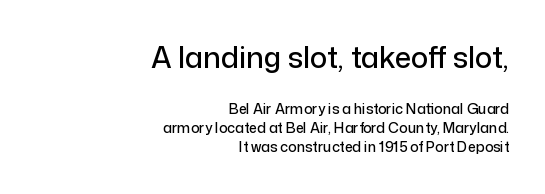
{"serif": "no", "italic": "no", "width": "normal", "stroke_contrast": "low", "x_height": "medium", "monospaced": "no", "underline": "no", "align": "right", "line_spacing": "normal", "line_spacing_ratio": 1.35, "letter_spacing": "normal", "letter_spacing_em": 0.0, "larger_block": "first", "size_ratio": 2.07, "glyph_px": 29}
